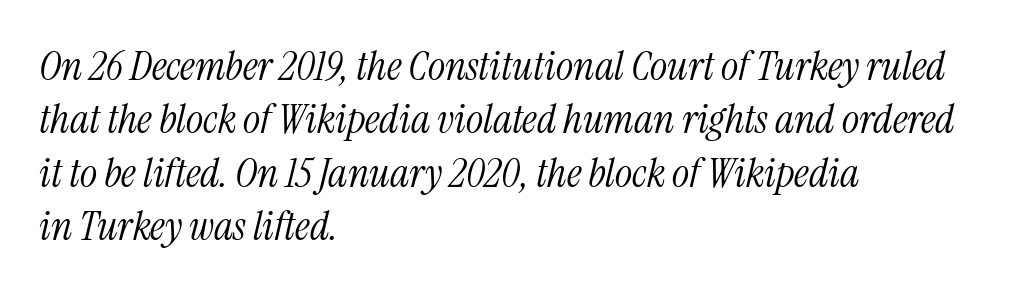
{"serif": "yes", "italic": "yes", "lean": "right", "slant_degrees": 13, "bold": "no", "weight": "light", "width": "condensed", "stroke_contrast": "medium", "x_height": "medium", "monospaced": "no", "underline": "no", "align": "left", "line_spacing": "normal", "line_spacing_ratio": 1.3, "letter_spacing": "normal", "letter_spacing_em": 0.0, "glyph_px": 41}
